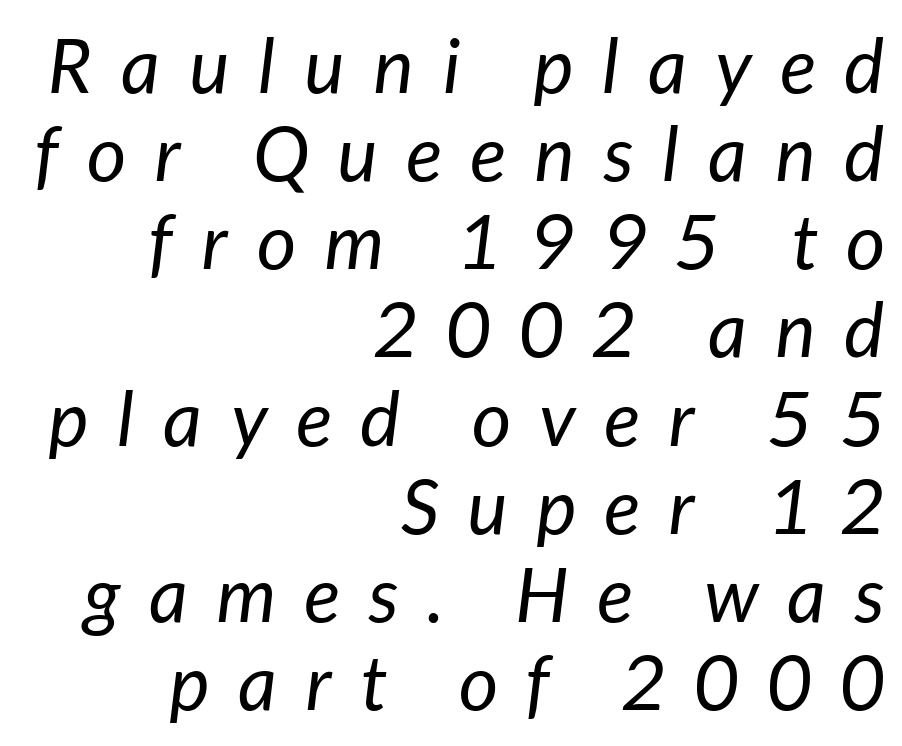
Q: Is the text bold? A: No.
Q: Is the text italic (slanted)? A: Yes, it leans right by about 7 degrees.
Q: Is the text underlined? A: No.
Q: How is the paragraph aligned? A: Right-aligned.
Q: Is the spacing between letters normal or unusually wide? A: Unusually wide.
Q: Width (condensed, normal, or wide)? A: Normal.
Q: Stroke contrast? A: Low.
Q: x-height? A: Medium.
Q: Monospaced? A: No.
